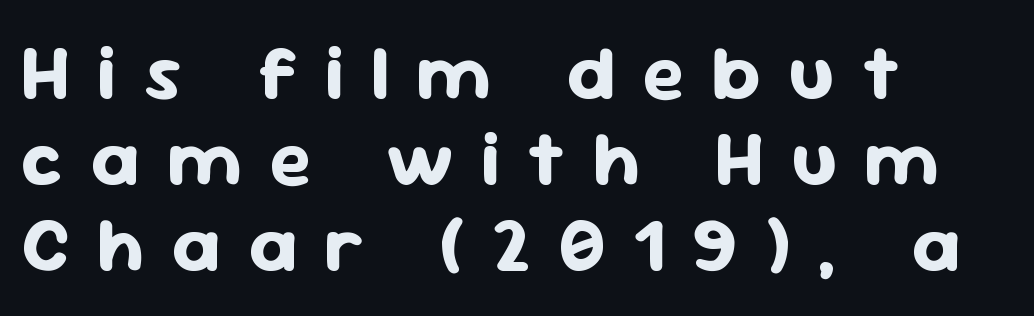
The image shows 78 px bold sans-serif type, upright; set left-aligned, tight line spacing (1.1x), unusually wide letter spacing (+0.35 em), not underlined; low stroke contrast and a medium x-height.
